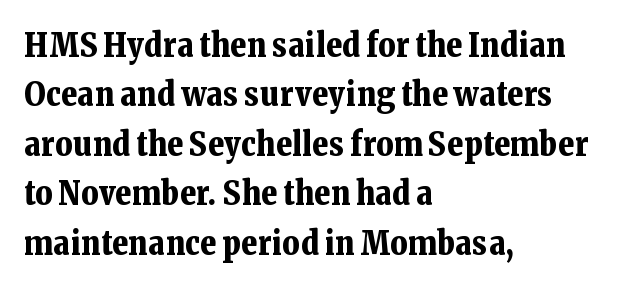
Is the letter spacing exaggerated? No — it looks like the ordinary default. A bare baseline throughout the passage. Note the varied advance widths — an 'i' is clearly narrower than an 'm'. The face used here is seriffed, in the tradition of book romans. Compared with an ordinary text face, these strokes are far heavier — a full bold.
